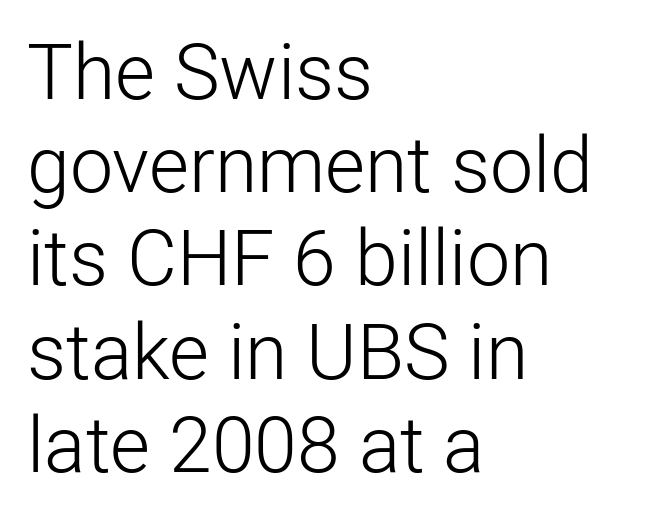
Italic: no, the glyphs are upright roman. A sans-serif font was chosen for this passage. Each word holds together tightly as a unit, with standard inter-letter gaps. The letters advance in unequal steps, a hallmark of proportional type. The space directly below the letters is spotless. Stems here are at most as thick as an everyday book face.
